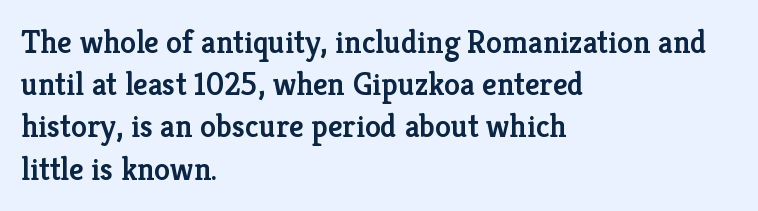
Q: Is the text bold? A: Semi-bold.
Q: Is the text italic (slanted)? A: No, it is upright.
Q: Is the typeface a serif or a sans-serif typeface? A: Serif.
Q: Is the text underlined? A: No.
Q: How is the paragraph aligned? A: Left-aligned.
Q: Is the spacing between letters normal or unusually wide? A: Normal.
Q: Is the spacing between lines tight, normal or loose? A: Normal.
Q: Width (condensed, normal, or wide)? A: Normal.
Q: Stroke contrast? A: Low.
Q: x-height? A: Medium.
Q: Monospaced? A: No.
